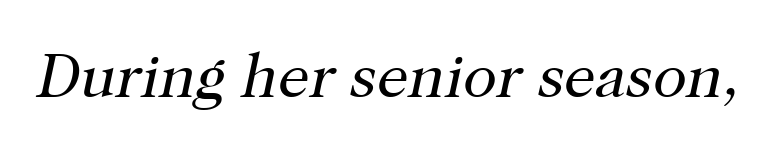
Font category for this specimen: serif. These lines were composed using italics. The line texture is even and compact thanks to regular tracking. The strip under each line holds only bare page. Looks like regular typesetting: each glyph gets only the width it needs. Letters have the restrained weight of plain body copy at most.
